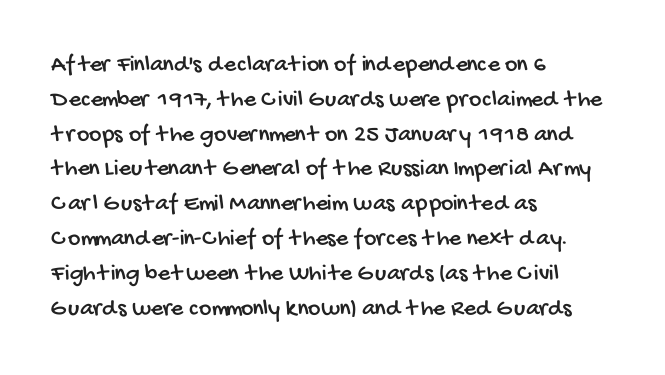
{"underline": "no", "align": "left", "line_spacing": "normal", "line_spacing_ratio": 1.45, "letter_spacing": "normal", "letter_spacing_em": 0.0, "glyph_px": 24}
